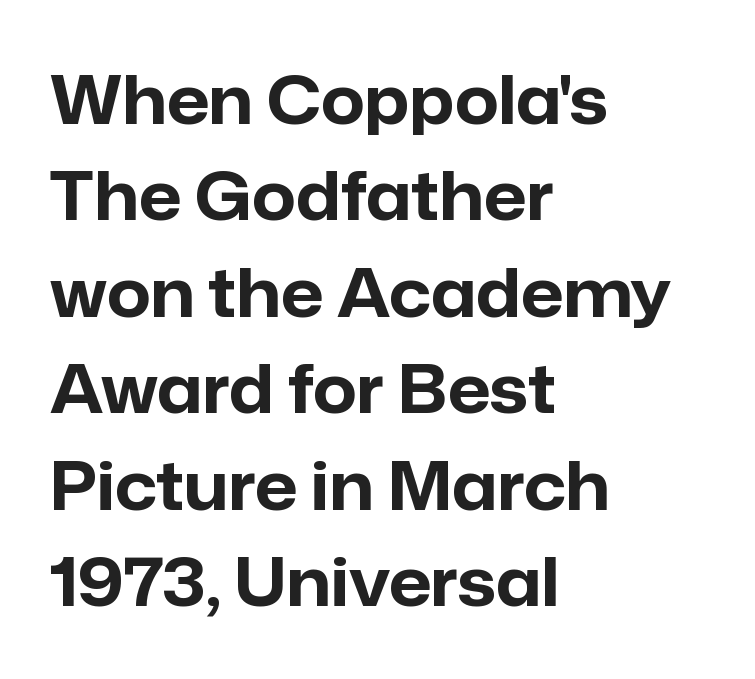
{"serif": "no", "italic": "no", "bold": "yes", "weight": "bold", "width": "normal", "stroke_contrast": "low", "x_height": "medium", "monospaced": "no", "underline": "no", "align": "left", "line_spacing": "normal", "line_spacing_ratio": 1.44, "letter_spacing": "normal", "letter_spacing_em": 0.0, "glyph_px": 67}
